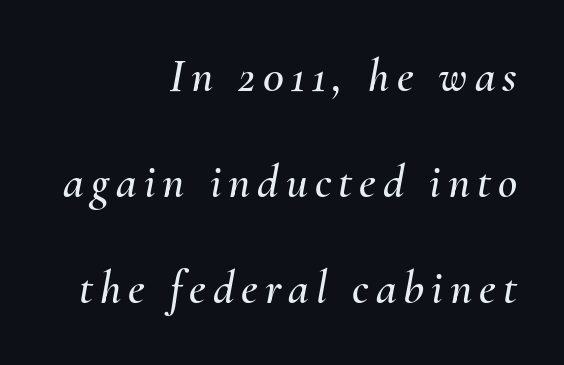
The image shows 47 px text type, italic (leaning right); set right-aligned, loose line spacing (2.26x), not underlined; medium stroke contrast and a small x-height.
